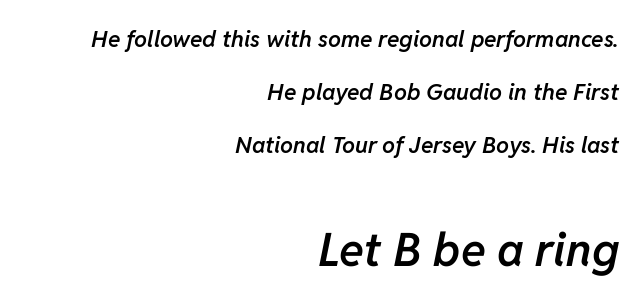
In terms of posture, this sample is oblique. Descenders are the only things crossing below the line. These words are printed semibold, heavier than regular yet not bold. Here the designer chose a conventional face with non-uniform glyph widths. The letters sit at their default tracking, neither squeezed nor spread.
